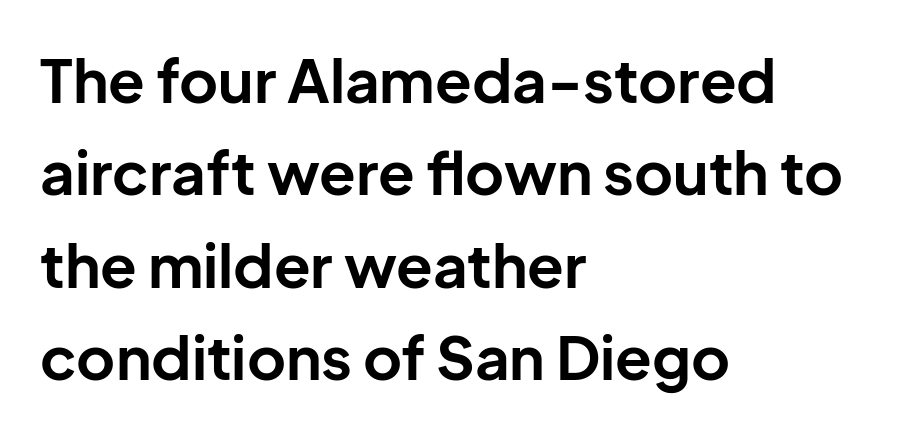
{"serif": "no", "italic": "no", "bold": "yes", "weight": "bold", "width": "normal", "stroke_contrast": "low", "x_height": "medium", "monospaced": "no", "underline": "no", "align": "left", "line_spacing": "normal", "line_spacing_ratio": 1.54, "letter_spacing": "normal", "letter_spacing_em": 0.0, "glyph_px": 60}
